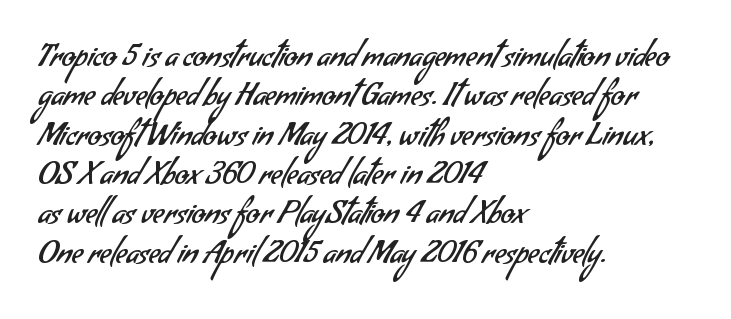
This sample is left-justified, so line endings fall wherever the words run out. Proportional: the letters do not fall into vertical columns. Normally led — the rows are evenly, conventionally spaced. The characters display no serif detailing; their extremities are plain. Unbolded letterforms with no extra heft. Short note: letters normally spaced.
